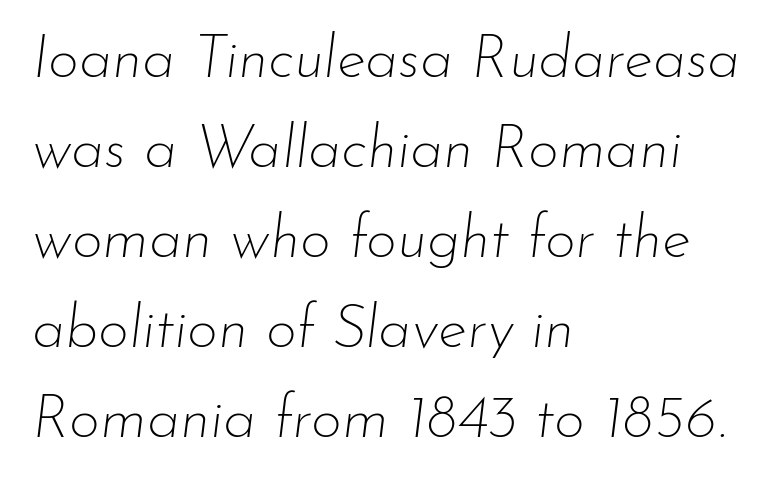
{"italic": "yes", "lean": "right", "slant_degrees": 7, "bold": "no", "weight": "thin", "width": "normal", "stroke_contrast": "low", "x_height": "small", "monospaced": "no", "underline": "no", "align": "left", "line_spacing": "normal", "line_spacing_ratio": 1.5, "letter_spacing": "normal", "letter_spacing_em": 0.0, "glyph_px": 60}
